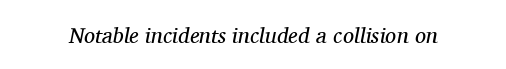
{"italic": "yes", "lean": "right", "slant_degrees": 11, "bold": "no", "underline": "no", "letter_spacing": "normal", "letter_spacing_em": 0.0, "glyph_px": 22}
